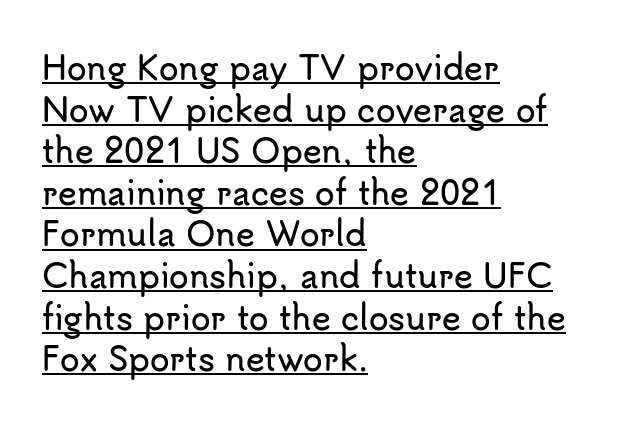
Glyph-to-glyph distance matches everyday printed text. How would I describe the line gaps? Plain and ordinary. The typesetter has applied underlining to the passage shown. Line beginnings align vertically; line endings do not.
